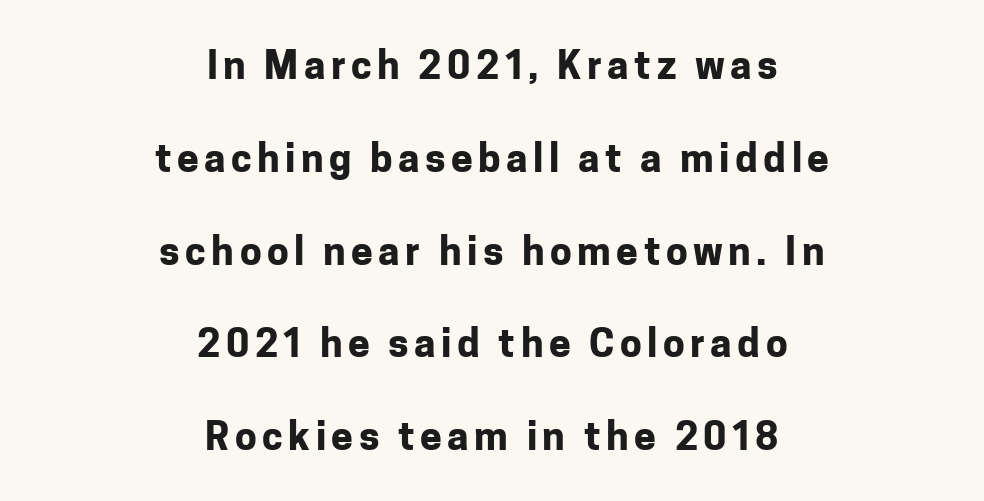
The image shows 39 px bold sans-serif type, upright; set centered, loose line spacing (2.38x), not underlined; low stroke contrast and a medium x-height.
